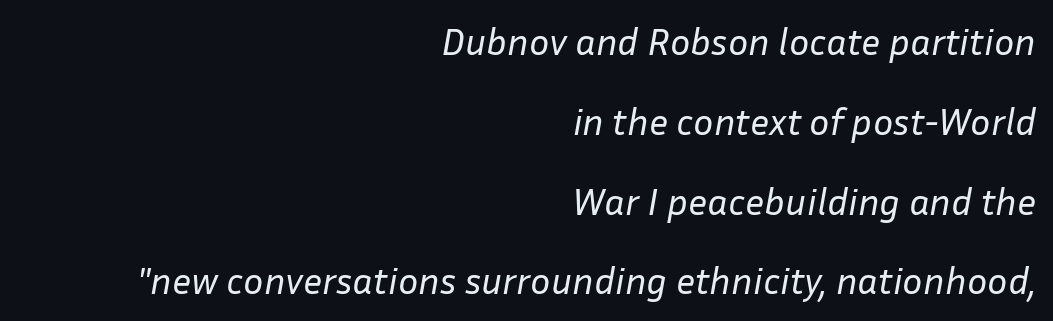
The image shows 38 px regular-weight type, italic (leaning right); set right-aligned, loose line spacing (2.1x), normal letter spacing, not underlined; low stroke contrast and a medium x-height.
